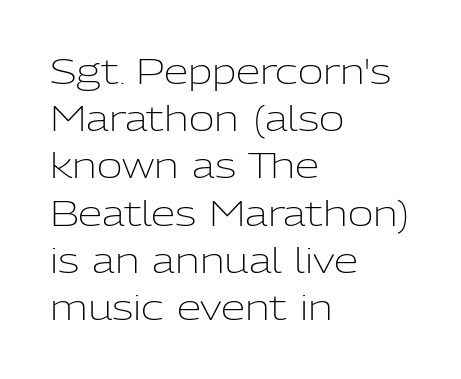
The image shows 35 px light sans-serif type, upright; set left-aligned, normal line spacing (1.35x), normal letter spacing, not underlined; low stroke contrast and a medium x-height.
